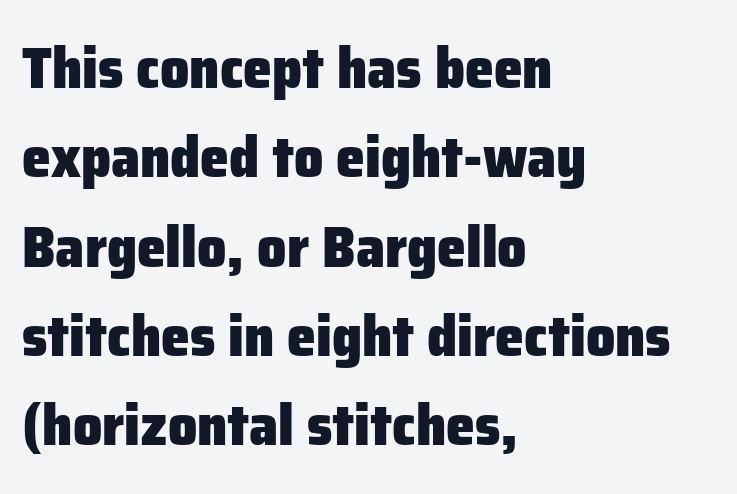
The image shows 58 px heavy sans-serif type, upright; set left-aligned, normal line spacing (1.54x), normal letter spacing, not underlined; low stroke contrast and a medium x-height.
